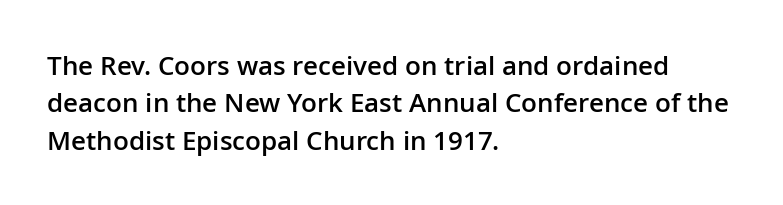
One-word summary of the alignment: left. A bit beefed up — I'd call it semibold rather than bold. Normally led — the rows are evenly, conventionally spaced. Bare-footed words on every line. If you drew a line through each stem, it would be perfectly vertical.
